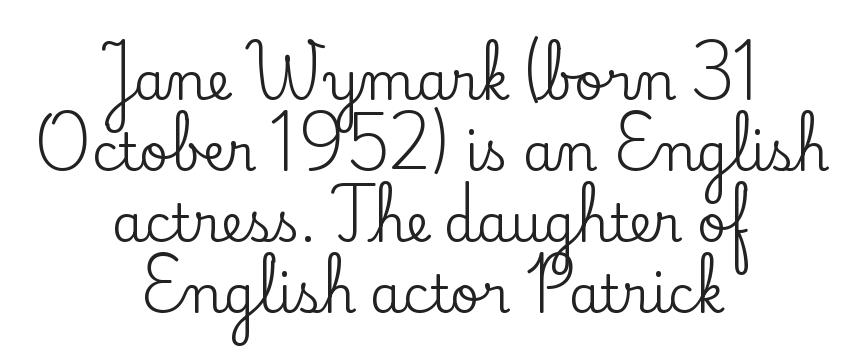
The image shows 51 px serif type, upright; set centered, normal line spacing (1.39x), normal letter spacing, not underlined; low stroke contrast and a small x-height.
